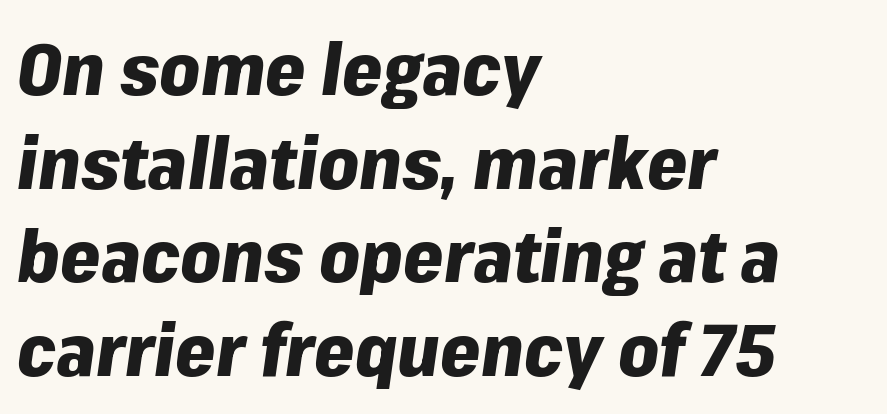
{"italic": "yes", "lean": "right", "slant_degrees": 8, "bold": "yes", "weight": "heavy", "width": "normal", "stroke_contrast": "low", "x_height": "medium", "monospaced": "no", "underline": "no", "align": "left", "line_spacing": "normal", "line_spacing_ratio": 1.3, "letter_spacing": "normal", "letter_spacing_em": 0.0, "glyph_px": 72}
